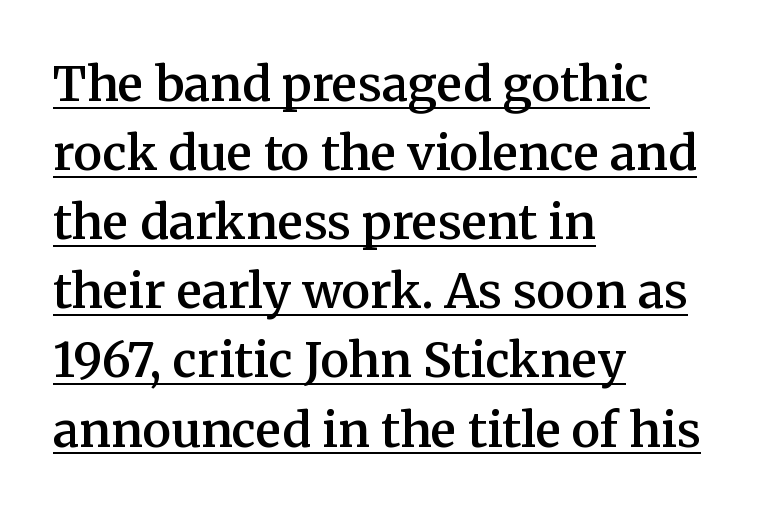
{"serif": "yes", "italic": "no", "bold": "semi", "weight": "semibold", "width": "normal", "stroke_contrast": "medium", "x_height": "medium", "monospaced": "no", "underline": "yes", "align": "left", "line_spacing": "normal", "line_spacing_ratio": 1.44, "letter_spacing": "normal", "letter_spacing_em": 0.0, "glyph_px": 48}
